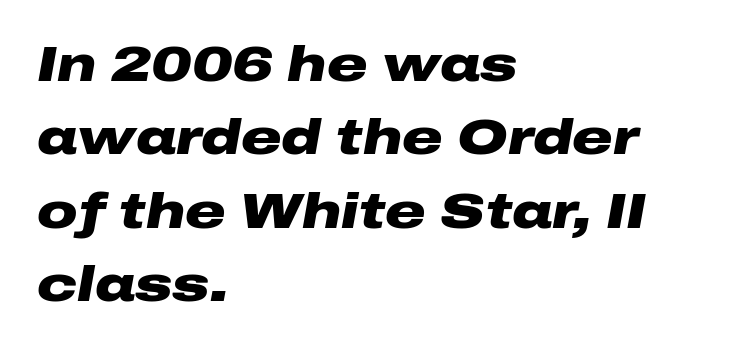
The image shows 50 px heavy, wide type, italic (leaning right); set left-aligned, normal line spacing (1.47x), normal letter spacing, not underlined; low stroke contrast and a medium x-height.
